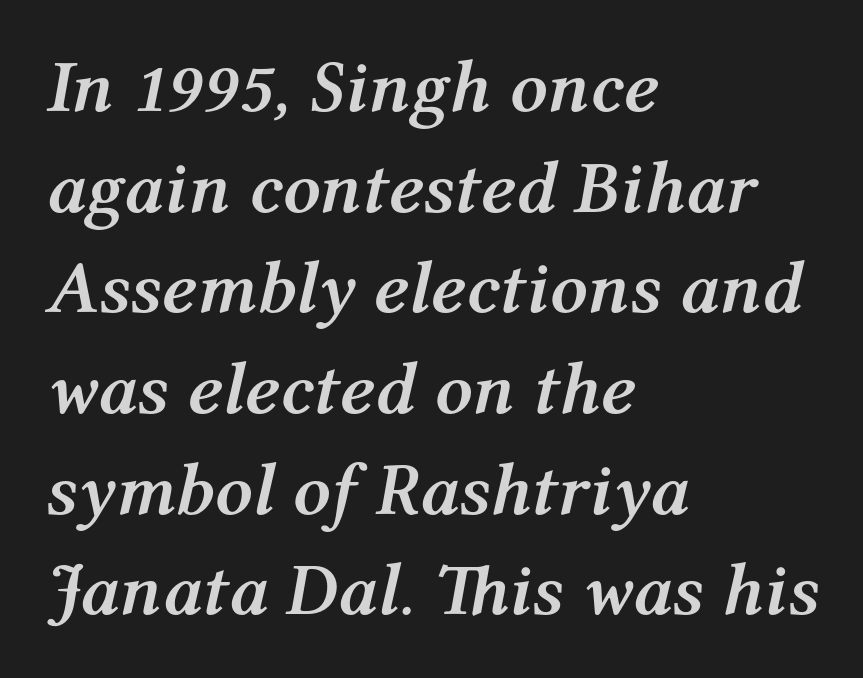
The image shows 74 px semibold type, italic (leaning right); set left-aligned, normal line spacing (1.36x), normal letter spacing, not underlined; medium stroke contrast and a medium x-height.
